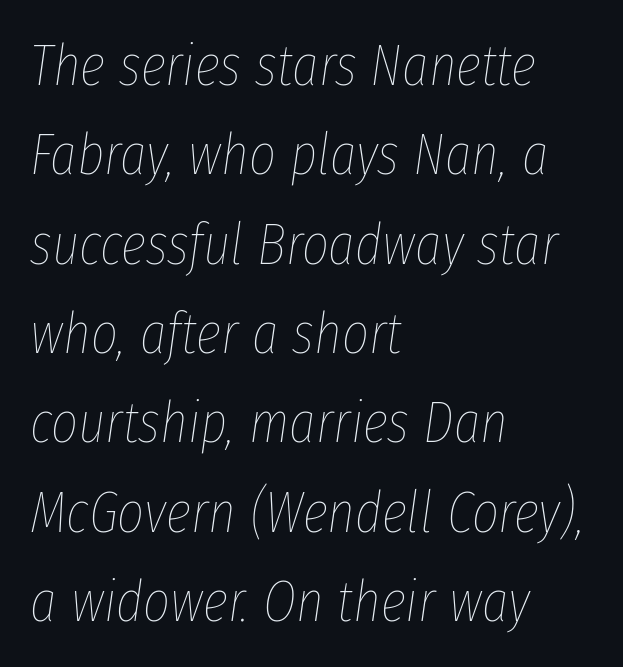
Q: Is the text bold? A: No.
Q: Is the text italic (slanted)? A: Yes, it leans right by about 8 degrees.
Q: Is the text underlined? A: No.
Q: How is the paragraph aligned? A: Left-aligned.
Q: Is the spacing between letters normal or unusually wide? A: Normal.
Q: Is the spacing between lines tight, normal or loose? A: Normal.
Q: Width (condensed, normal, or wide)? A: Condensed.
Q: Stroke contrast? A: Low.
Q: x-height? A: Medium.
Q: Monospaced? A: No.
